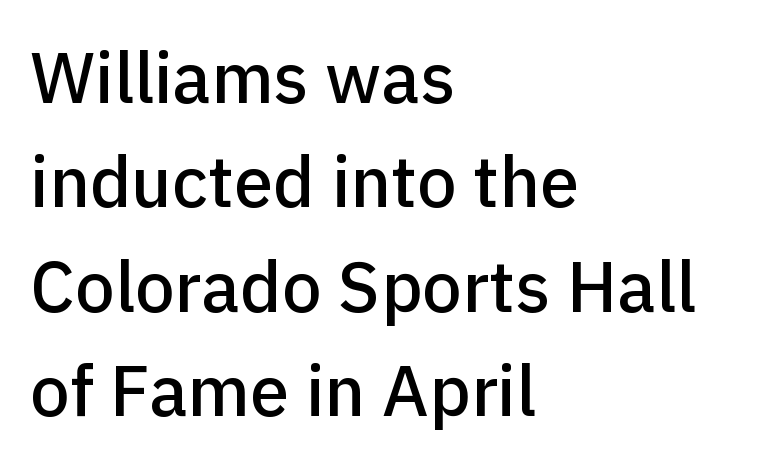
The area under the type is left untouched. These lines are rendered in a variable-pitch font. In terms of leading, this rendering sits right in the middle. Layout note: lines flush left. You can tell from the bare stems that sans-serif type was used.
